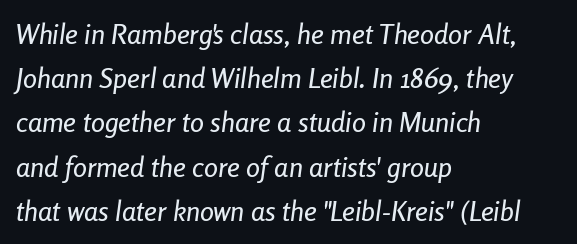
Q: Is the text italic (slanted)? A: Yes, it leans right by about 8 degrees.
Q: Is the text underlined? A: No.
Q: How is the paragraph aligned? A: Left-aligned.
Q: Is the spacing between letters normal or unusually wide? A: Normal.
Q: Is the spacing between lines tight, normal or loose? A: Normal.
Q: Width (condensed, normal, or wide)? A: Condensed.
Q: Stroke contrast? A: Low.
Q: x-height? A: Medium.
Q: Monospaced? A: No.
